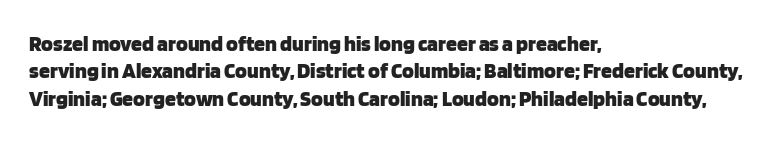
{"italic": "no", "bold": "yes", "underline": "no", "align": "left", "line_spacing": "normal", "line_spacing_ratio": 1.25, "letter_spacing": "normal", "letter_spacing_em": 0.0, "glyph_px": 22}
